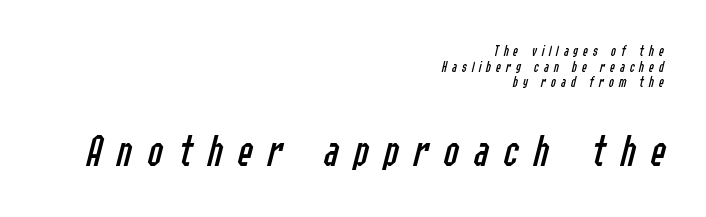
The ragged edge is on the left, which tells us the setting is flush right. Counters stay open thanks to moderate or lighter strokes. A student would notice the bottom passage is typeset larger than what precedes it. Here the designer chose a conventional face with non-uniform glyph widths. The rendering applies a slant to the glyphs.
